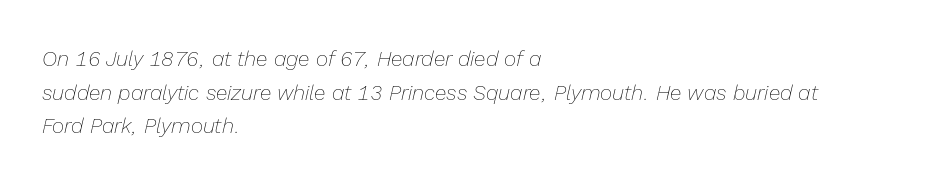
Q: Is the text bold? A: No.
Q: Is the text italic (slanted)? A: Yes, it leans right by about 13 degrees.
Q: Is the text underlined? A: No.
Q: How is the paragraph aligned? A: Left-aligned.
Q: Is the spacing between letters normal or unusually wide? A: Normal.
Q: Is the spacing between lines tight, normal or loose? A: Normal.
